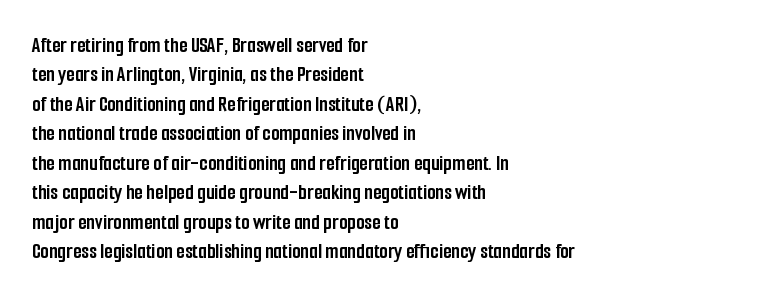
{"italic": "no", "bold": "yes", "underline": "no", "align": "left", "line_spacing": "normal", "line_spacing_ratio": 1.34, "letter_spacing": "normal", "letter_spacing_em": 0.0, "glyph_px": 22}
